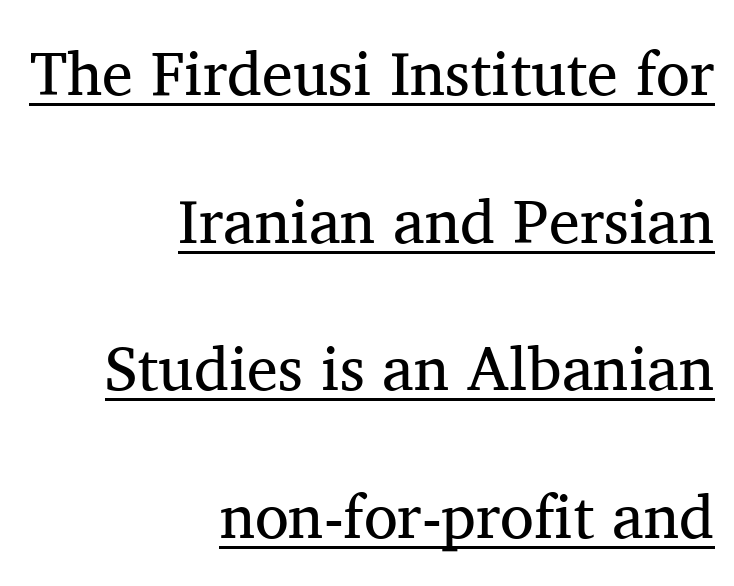
Words appear dense and cohesive because spacing is normal. The lettering stays uniformly vertical, giving the passage a roman look. Think of a printed novel: that variable character pitch is what you see here. Somebody hit Ctrl+U on this one — the words are underlined. A serif font was chosen for this passage.
